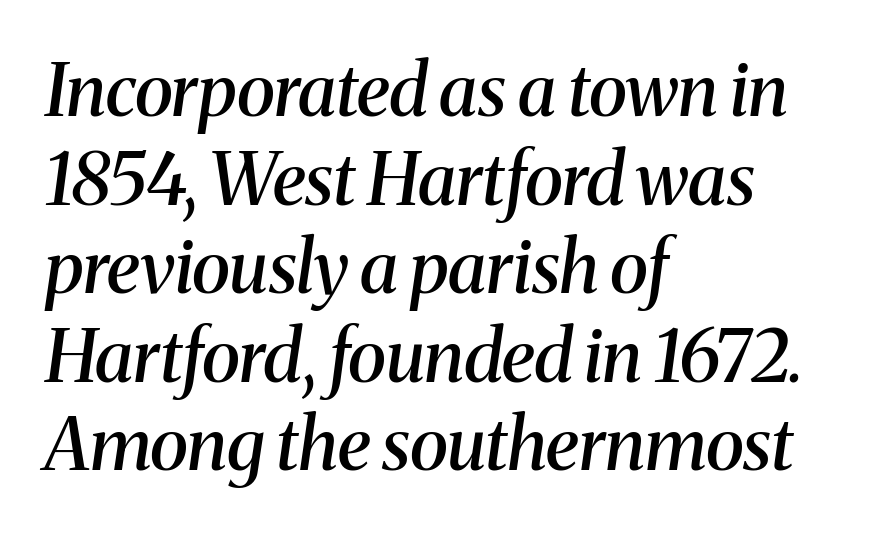
{"serif": "yes", "italic": "yes", "lean": "right", "slant_degrees": 8, "bold": "semi", "weight": "semibold", "width": "normal", "stroke_contrast": "medium", "x_height": "medium", "monospaced": "no", "underline": "no", "align": "left", "line_spacing_ratio": 1.23, "letter_spacing": "normal", "letter_spacing_em": 0.0, "glyph_px": 72}
